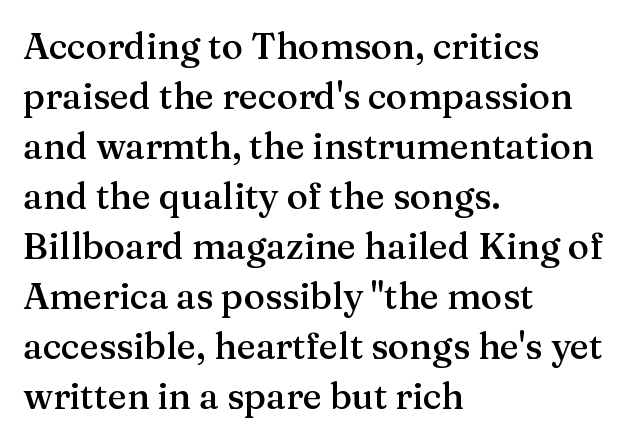
The image shows 36 px semibold serif type, upright; set left-aligned, normal line spacing (1.39x), normal letter spacing, not underlined; medium stroke contrast and a medium x-height.
